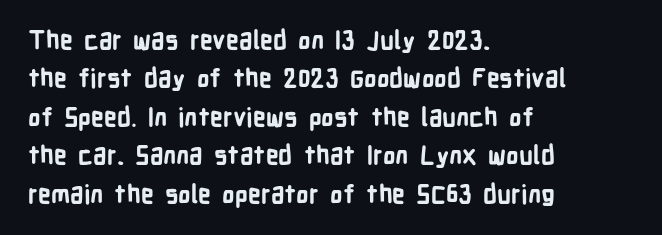
Here the glyphs are tracked normally, forming tight word shapes. Does the weight exceed regular? Yes, all the way to bold. The text block is weighted toward the left margin, trailing off unevenly rightward. Style check: upright. Notice how descenders clear the ascenders below comfortably — that's standard leading. Glance below the letters and you will spot only blank space.
